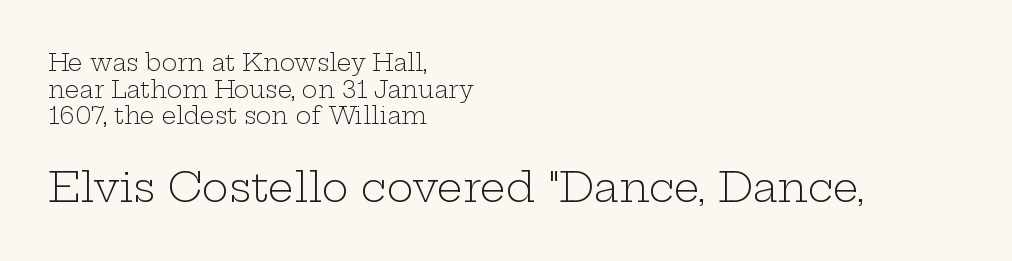
Q: Is the text bold? A: No.
Q: Is the text italic (slanted)? A: No, it is upright.
Q: Is the typeface a serif or a sans-serif typeface? A: Serif.
Q: Is the text underlined? A: No.
Q: How is the paragraph aligned? A: Left-aligned.
Q: Is the spacing between letters normal or unusually wide? A: Normal.
Q: Which block of text is set in a larger size, the first (top) or the second (bottom)? A: The second (bottom) one.
Q: Width (condensed, normal, or wide)? A: Wide.
Q: Stroke contrast? A: Low.
Q: x-height? A: Medium.
Q: Monospaced? A: No.
